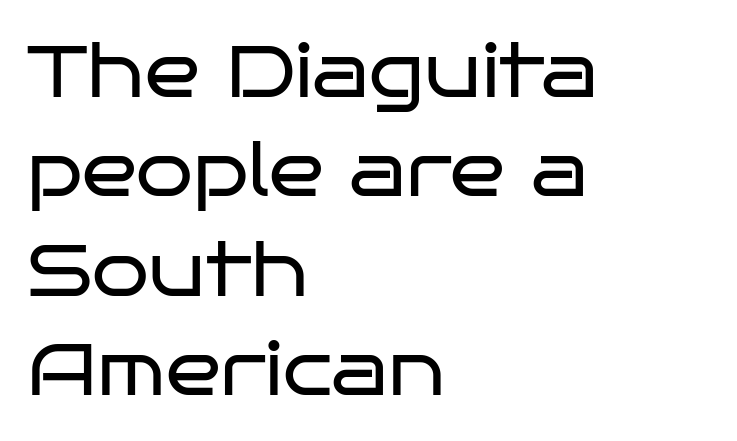
Regarding serifs, this sample does without them. Weight: regular or lighter. This rendering leaves character spacing at its baseline value. Interline gaps are of average width in this sample.
